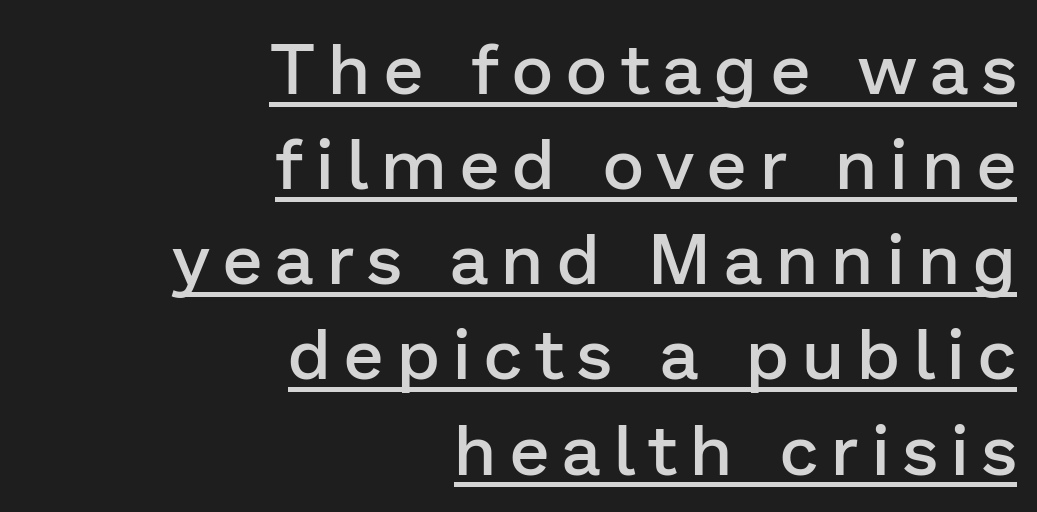
{"serif": "no", "italic": "no", "bold": "semi", "weight": "semibold", "width": "normal", "stroke_contrast": "low", "x_height": "medium", "monospaced": "no", "underline": "yes", "align": "right", "line_spacing": "normal", "line_spacing_ratio": 1.34, "glyph_px": 71}
